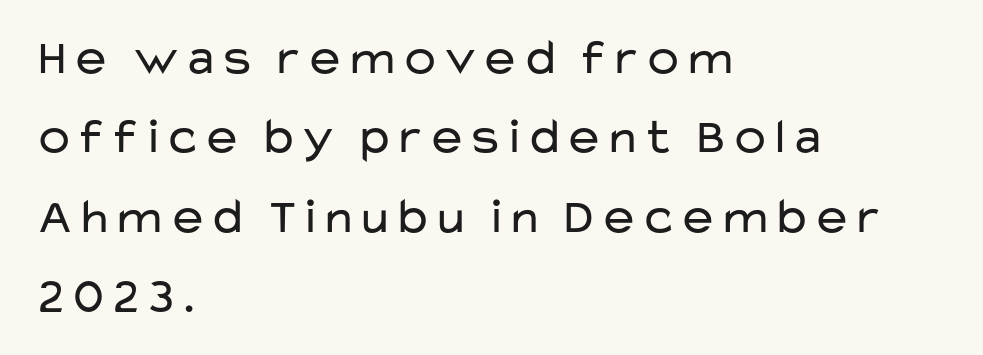
The image shows 50 px regular-weight, wide sans-serif type, upright; set left-aligned, normal line spacing (1.59x), normal letter spacing, not underlined; low stroke contrast and a medium x-height.
